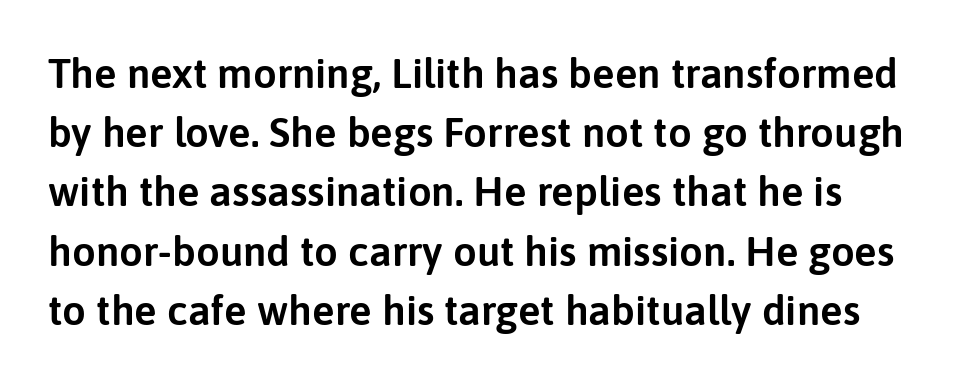
Q: Is the text italic (slanted)? A: No, it is upright.
Q: Is the typeface a serif or a sans-serif typeface? A: Sans-serif.
Q: Is the text underlined? A: No.
Q: Is the spacing between letters normal or unusually wide? A: Normal.
Q: Is the spacing between lines tight, normal or loose? A: Normal.
Q: Width (condensed, normal, or wide)? A: Normal.
Q: Stroke contrast? A: Low.
Q: x-height? A: Medium.
Q: Monospaced? A: No.
